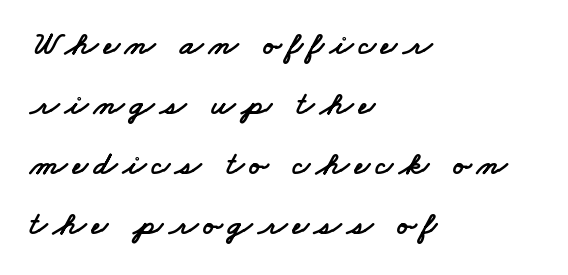
{"serif": "no", "width": "wide", "stroke_contrast": "low", "x_height": "small", "monospaced": "no", "underline": "no", "align": "left", "line_spacing_ratio": 1.76, "glyph_px": 34}
